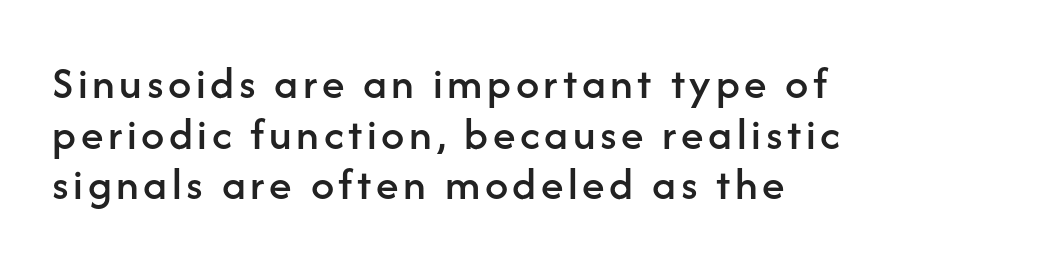
The image shows 46 px sans-serif type, upright; set left-aligned, tight line spacing (1.1x), not underlined; low stroke contrast and a medium x-height.
